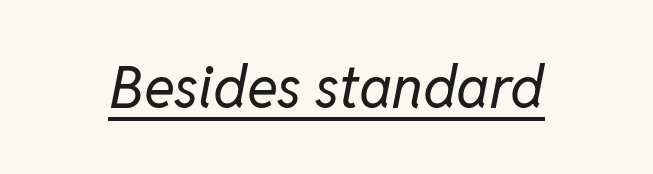
{"italic": "yes", "lean": "right", "slant_degrees": 11, "bold": "no", "weight": "regular", "width": "normal", "stroke_contrast": "low", "x_height": "medium", "monospaced": "no", "underline": "yes", "letter_spacing": "normal", "letter_spacing_em": 0.0, "glyph_px": 58}
